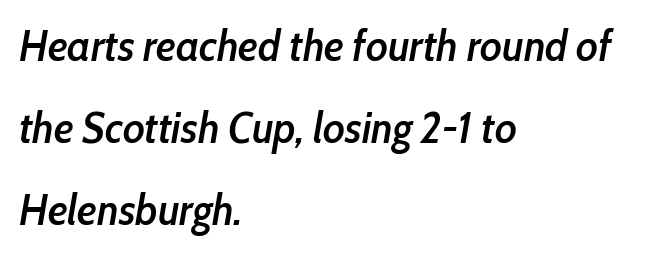
An italicized treatment has been applied to the whole sample. Semibold letterforms, between regular and bold. Unmarked baselines from the first word to the last. Nothing unusual about the tracking: characters are spaced as the font intends.
